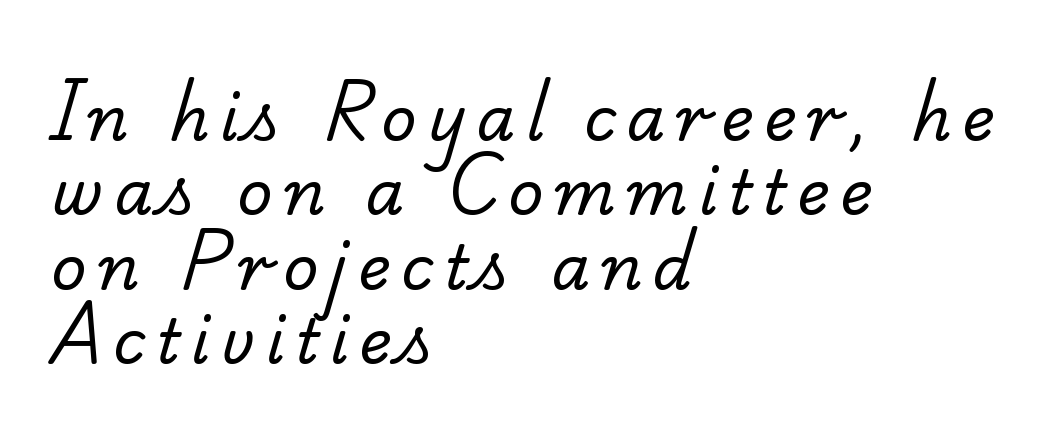
Is the block centered? No — it sits flush against the left margin. A light-to-regular cut is what we see here. The glyphs are unaccompanied by any horizontal stroke below them. This sample has the flowing, uneven cadence of proportional lettering.
